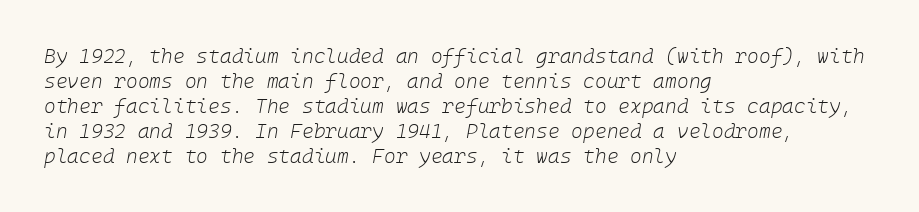
{"italic": "yes", "lean": "right", "slant_degrees": 10, "bold": "no", "underline": "no", "align": "left", "line_spacing": "normal", "line_spacing_ratio": 1.25, "letter_spacing": "normal", "letter_spacing_em": 0.0, "glyph_px": 20}
